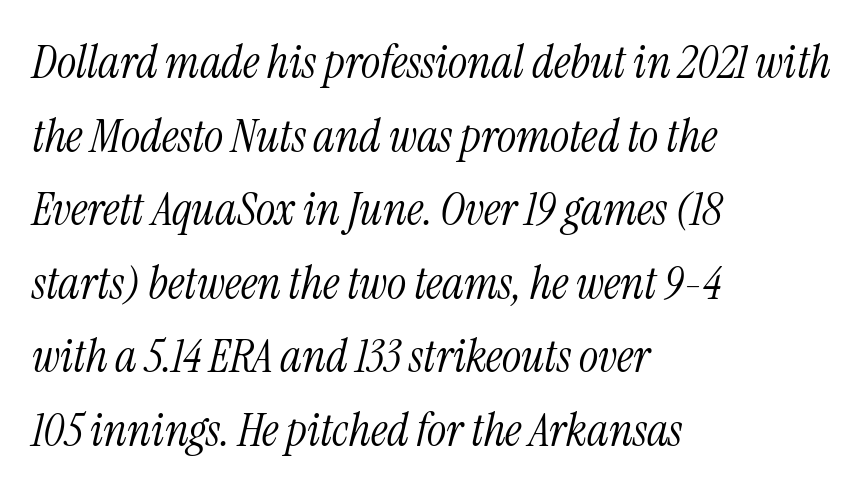
All the whitespace from short lines collects on the right. This rendering leaves character spacing at its baseline value. The type family on display is of the serif kind. The glyphs look as if they've been sheared to an angle.
